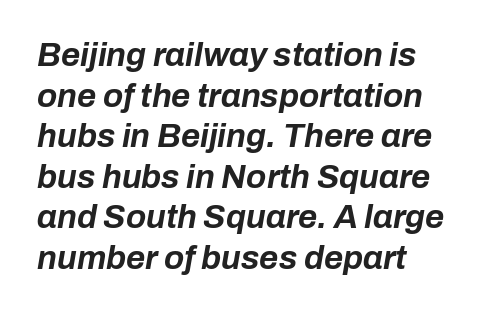
Q: Is the text bold? A: Yes.
Q: Is the text italic (slanted)? A: Yes, it leans right by about 10 degrees.
Q: Is the text underlined? A: No.
Q: How is the paragraph aligned? A: Left-aligned.
Q: Is the spacing between letters normal or unusually wide? A: Normal.
Q: Width (condensed, normal, or wide)? A: Normal.
Q: Stroke contrast? A: Low.
Q: x-height? A: Medium.
Q: Monospaced? A: No.
